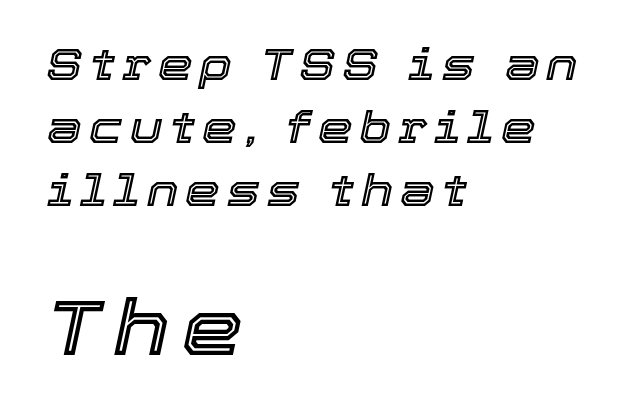
Q: Is the text italic (slanted)? A: Yes, it leans right by about 12 degrees.
Q: Is the text underlined? A: No.
Q: How is the paragraph aligned? A: Left-aligned.
Q: Is the spacing between lines tight, normal or loose? A: Normal.
Q: Which block of text is set in a larger size, the first (top) or the second (bottom)? A: The second (bottom) one.
Q: Width (condensed, normal, or wide)? A: Normal.
Q: x-height? A: Medium.
Q: Monospaced? A: No.
